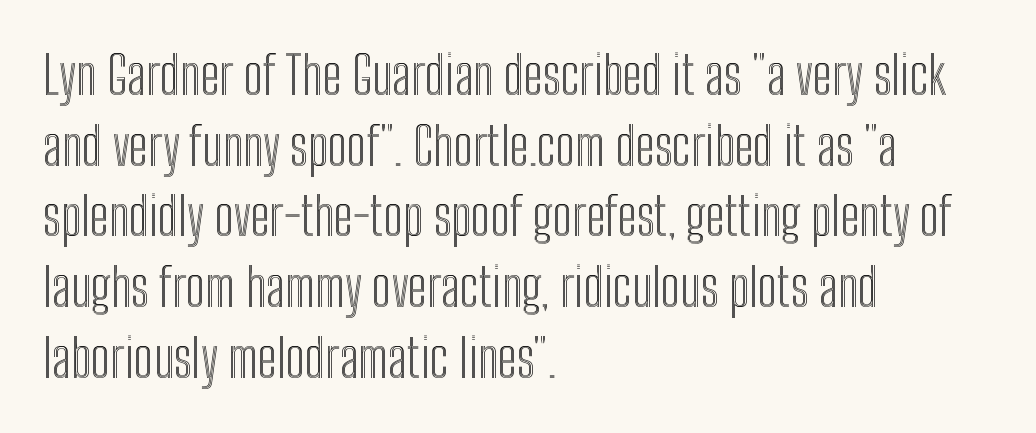
The passage is arranged the way most books set body copy — flush left. Regular leading. Here the designer chose a conventional face with non-uniform glyph widths. The specimen omits any rule beneath the text block's lines. Tracking here is standard; glyphs follow each other at the usual distance.
